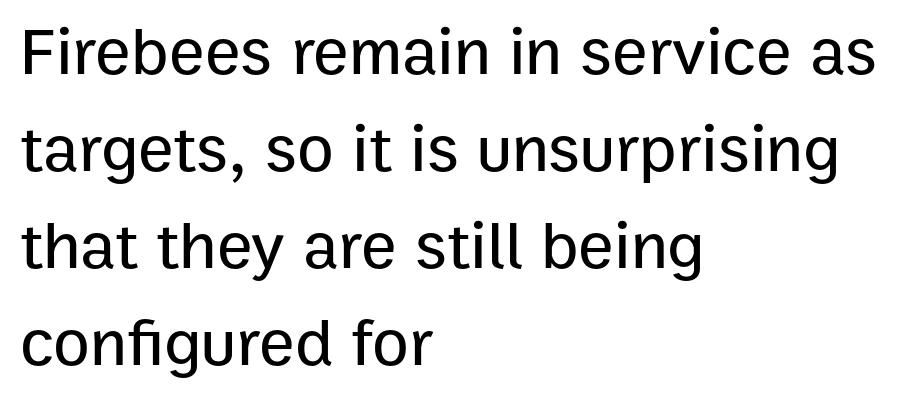
{"serif": "no", "italic": "no", "width": "normal", "stroke_contrast": "low", "x_height": "medium", "monospaced": "no", "underline": "no", "align": "left", "line_spacing": "normal", "line_spacing_ratio": 1.45, "letter_spacing": "normal", "letter_spacing_em": 0.0, "glyph_px": 67}
